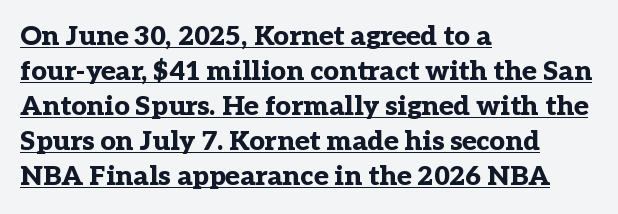
The image shows 27 px bold type, upright; set left-aligned, normal line spacing (1.3x), normal letter spacing, underlined.
